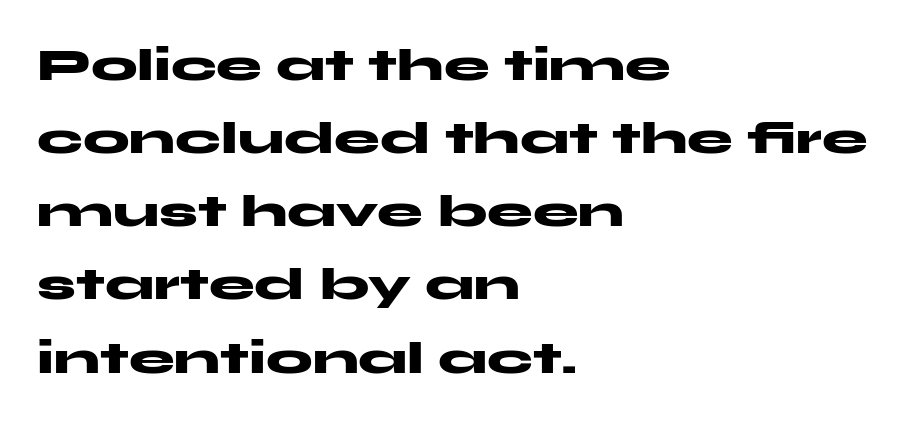
The glyphs in this specimen are sans serif. A classic flush-left, rag-right setting is used for this passage. Does the leading feel generous? No, just average. Words appear dense and cohesive because spacing is normal. Type without underlining.
